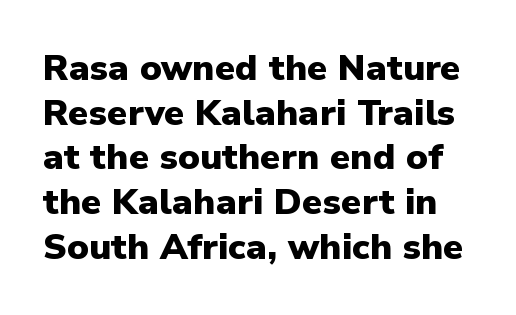
Ascenders rise straight up at ninety degrees. No word sits above an underline. Do the characters align in a grid? No, the font is proportional. Caption: bold face, heavy strokes.
